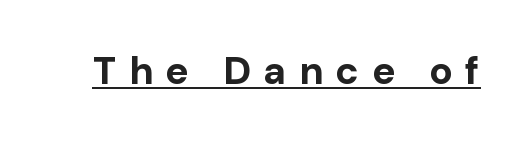
Q: Is the text bold? A: Yes.
Q: Is the text italic (slanted)? A: No, it is upright.
Q: Is the typeface a serif or a sans-serif typeface? A: Sans-serif.
Q: Is the text underlined? A: Yes.
Q: Is the spacing between letters normal or unusually wide? A: Unusually wide.
Q: Width (condensed, normal, or wide)? A: Normal.
Q: Stroke contrast? A: Low.
Q: x-height? A: Medium.
Q: Monospaced? A: No.
